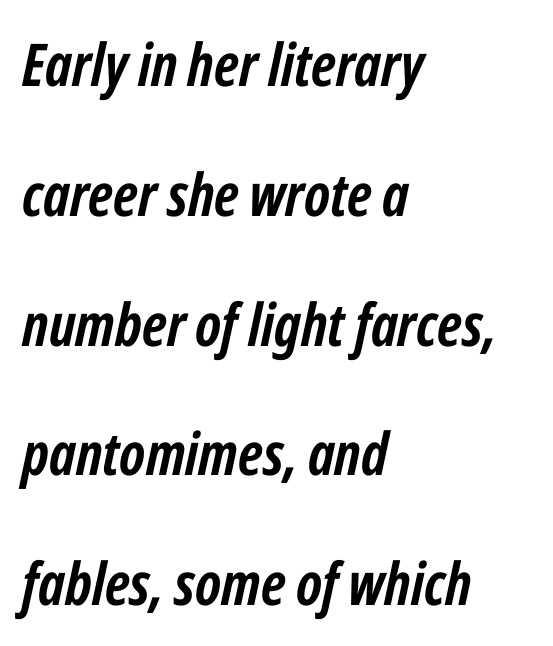
The image shows 59 px semibold, condensed type, italic (leaning right); set left-aligned, loose line spacing (2.2x), normal letter spacing, not underlined; low stroke contrast and a medium x-height.
